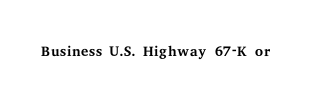
The passage shown is not underscored anywhere. The font's upright variant was chosen for this text. Stems here are at most as thick as an everyday book face. Observe the ordinary spacing: letters are neighbours, not strangers.
